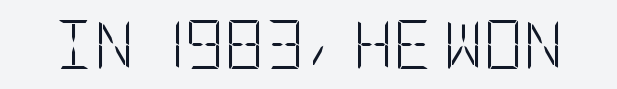
{"serif": "no", "italic": "no", "bold": "no", "weight": "light", "width": "condensed", "stroke_contrast": "low", "x_height": "large", "underline": "no", "letter_spacing": "normal", "letter_spacing_em": 0.0, "glyph_px": 49}
